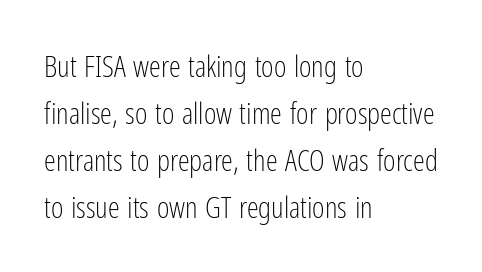
Lines of text with bare space underneath. Reading down the column, the eye jumps a familiar distance to each next line. Layout note: lines flush left. No extra tracking has been applied to these lines.
